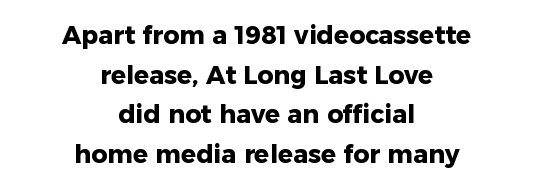
{"italic": "no", "bold": "yes", "underline": "no", "align": "center", "line_spacing": "normal", "line_spacing_ratio": 1.59, "letter_spacing": "normal", "letter_spacing_em": 0.0, "glyph_px": 25}
